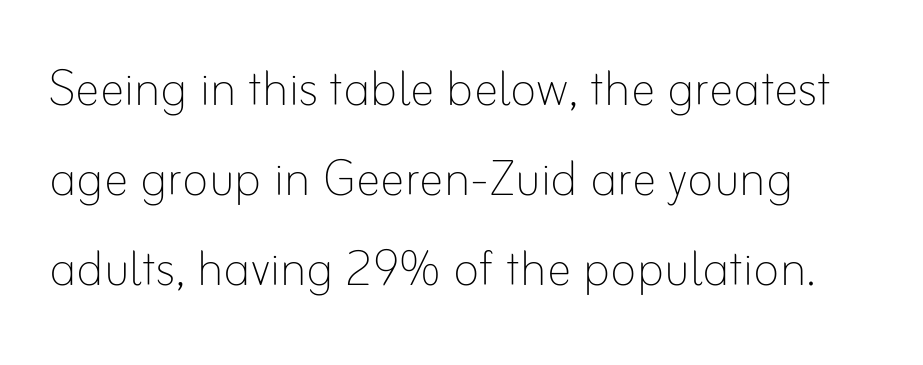
You could not count columns in this text — the font is proportionally spaced. Ordinary non-slanted type is in use. Underlining? Definitely not there. The leading is moderate, giving the passage an even texture.
